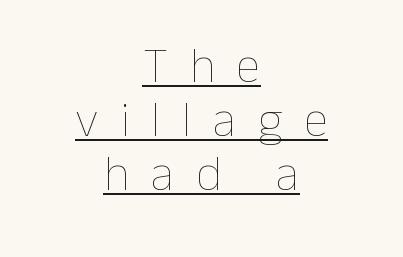
{"italic": "no", "bold": "no", "weight": "thin", "width": "normal", "stroke_contrast": "low", "x_height": "medium", "monospaced": "no", "underline": "yes", "align": "center", "line_spacing": "tight", "line_spacing_ratio": 1.08, "letter_spacing": "wide", "letter_spacing_em": 0.43, "glyph_px": 50}
